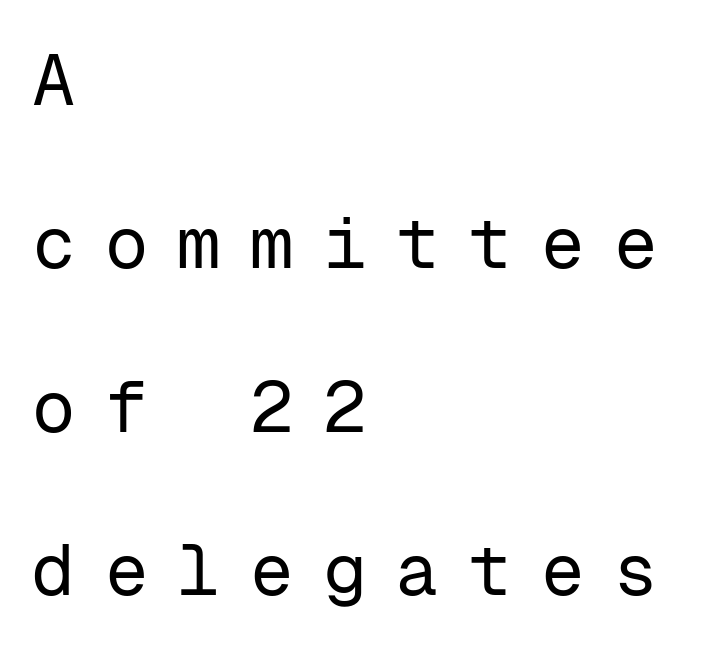
The image shows 72 px regular-weight sans-serif type, upright, monospaced; set left-aligned, loose line spacing (2.27x), unusually wide letter spacing (+0.41 em), not underlined; low stroke contrast and a medium x-height.
